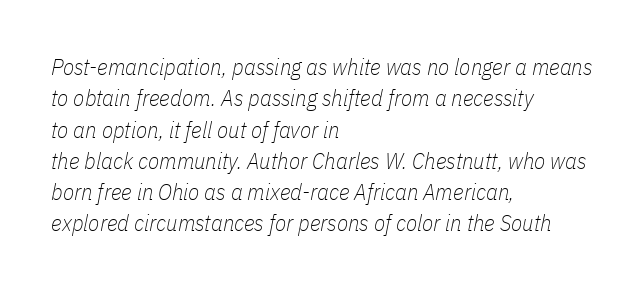
The image shows 23 px text type, italic (leaning right); set left-aligned, normal line spacing (1.36x), normal letter spacing, not underlined.
